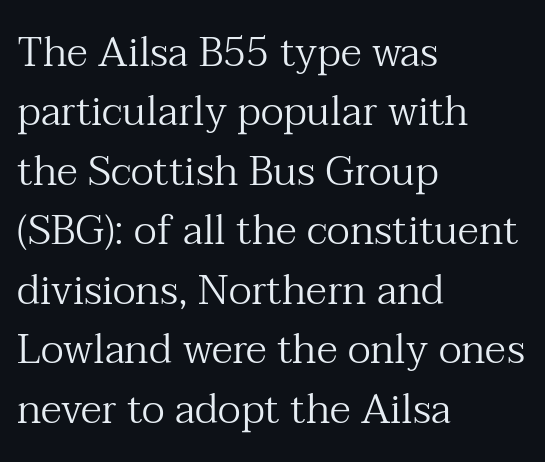
These lines stack with their left ends in a neat column. Stroke terminals: seriffed. A normal amount of white space separates one row of letters from the next. Stems and bowls with no extra thickness — not bold. Glyph-to-glyph distance matches everyday printed text.
